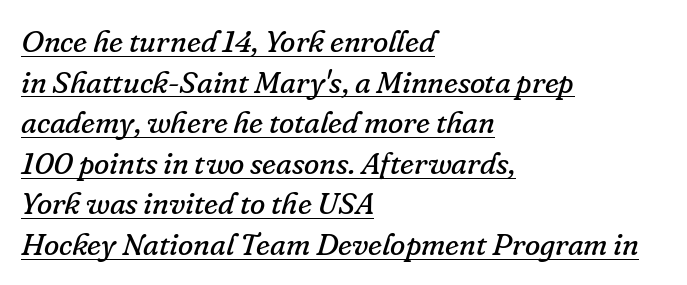
{"serif": "yes", "italic": "yes", "lean": "right", "slant_degrees": 16, "bold": "no", "weight": "regular", "width": "normal", "stroke_contrast": "low", "x_height": "small", "monospaced": "no", "underline": "yes", "align": "left", "line_spacing": "normal", "line_spacing_ratio": 1.31, "letter_spacing": "normal", "letter_spacing_em": 0.0, "glyph_px": 31}
